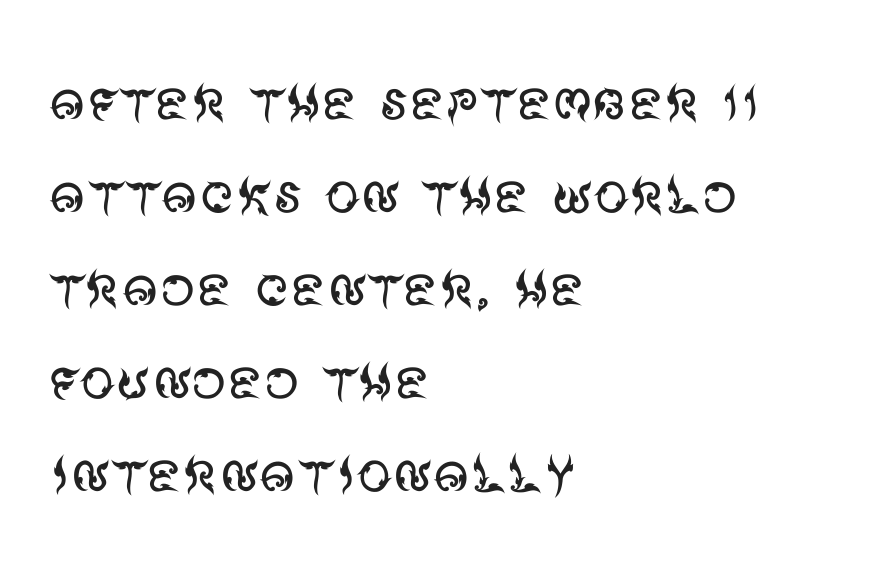
{"serif": "no", "italic": "no", "bold": "no", "weight": "regular", "width": "normal", "stroke_contrast": "medium", "x_height": "large", "monospaced": "no", "underline": "no", "align": "left", "line_spacing": "normal", "line_spacing_ratio": 1.33, "letter_spacing": "normal", "letter_spacing_em": 0.0, "glyph_px": 70}
